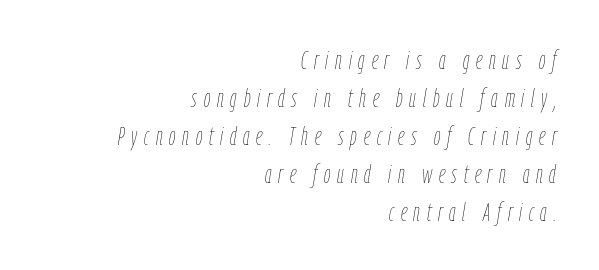
{"italic": "yes", "lean": "right", "slant_degrees": 9, "bold": "no", "underline": "no", "align": "right", "line_spacing": "normal", "line_spacing_ratio": 1.46, "letter_spacing": "wide", "letter_spacing_em": 0.26, "glyph_px": 26}
